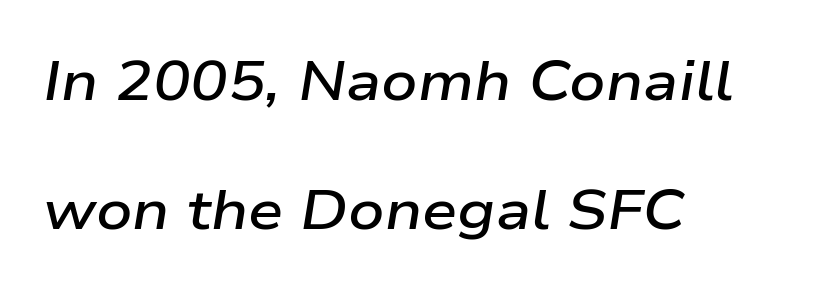
Q: Is the text bold? A: Semi-bold.
Q: Is the text italic (slanted)? A: Yes, it leans right by about 9 degrees.
Q: Is the text underlined? A: No.
Q: How is the paragraph aligned? A: Left-aligned.
Q: Is the spacing between letters normal or unusually wide? A: Normal.
Q: Is the spacing between lines tight, normal or loose? A: Loose.
Q: Width (condensed, normal, or wide)? A: Wide.
Q: Stroke contrast? A: Low.
Q: x-height? A: Medium.
Q: Monospaced? A: No.
